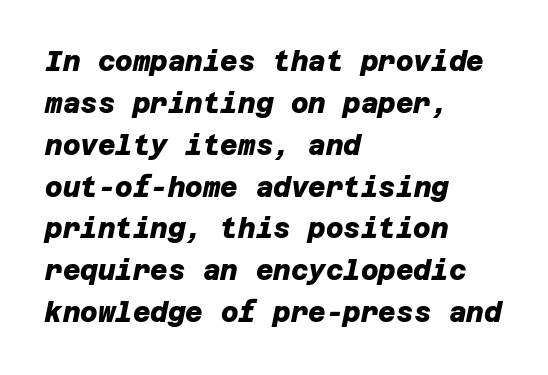
The image shows 27 px bold type; set left-aligned, normal line spacing (1.55x), normal letter spacing, not underlined.
